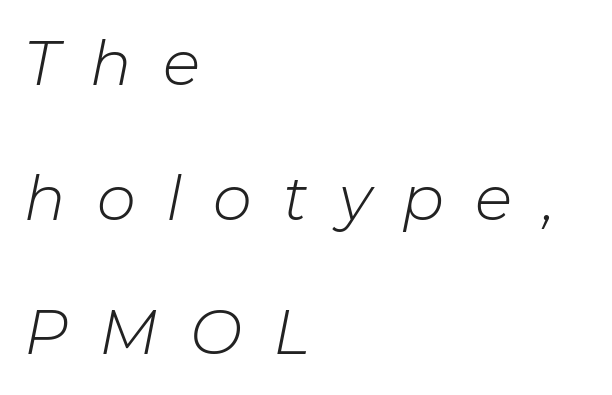
Q: Is the text bold? A: No.
Q: Is the text italic (slanted)? A: Yes, it leans right by about 11 degrees.
Q: Is the text underlined? A: No.
Q: How is the paragraph aligned? A: Left-aligned.
Q: Is the spacing between letters normal or unusually wide? A: Unusually wide.
Q: Is the spacing between lines tight, normal or loose? A: Loose.
Q: Width (condensed, normal, or wide)? A: Normal.
Q: Stroke contrast? A: Low.
Q: x-height? A: Medium.
Q: Monospaced? A: No.
